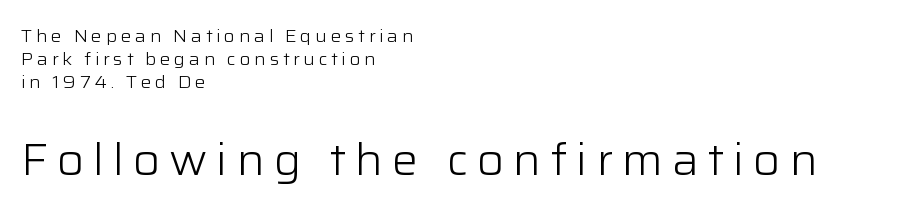
{"serif": "no", "italic": "no", "bold": "no", "weight": "light", "width": "normal", "stroke_contrast": "low", "x_height": "medium", "monospaced": "no", "underline": "no", "align": "left", "line_spacing": "normal", "line_spacing_ratio": 1.27, "letter_spacing": "wide", "letter_spacing_em": 0.2, "larger_block": "second", "size_ratio": 2.44, "glyph_px": 44}
